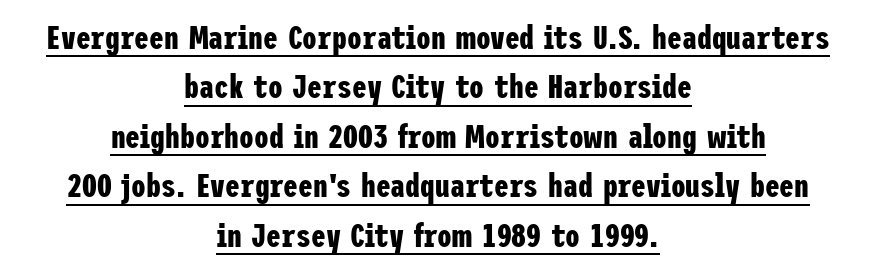
The image shows 33 px bold, condensed sans-serif type, upright; set centered, normal line spacing (1.5x), normal letter spacing, underlined; low stroke contrast and a medium x-height.
